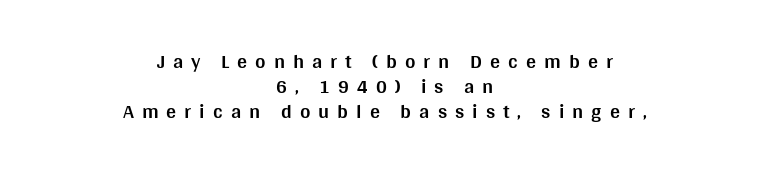
{"italic": "no", "bold": "yes", "underline": "no", "align": "center", "line_spacing_ratio": 1.24, "letter_spacing": "wide", "letter_spacing_em": 0.4, "glyph_px": 20}
